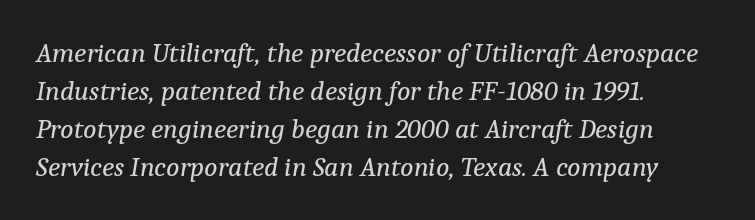
{"serif": "yes", "italic": "yes", "lean": "right", "slant_degrees": 9, "bold": "no", "weight": "regular", "width": "normal", "stroke_contrast": "low", "x_height": "medium", "monospaced": "no", "underline": "no", "align": "left", "line_spacing": "normal", "line_spacing_ratio": 1.36, "letter_spacing": "normal", "letter_spacing_em": 0.0, "glyph_px": 28}
